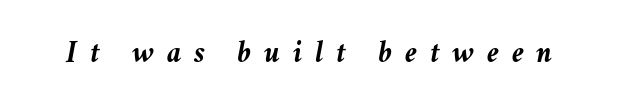
{"italic": "yes", "lean": "right", "slant_degrees": 11, "bold": "yes", "weight": "semibold", "width": "normal", "stroke_contrast": "medium", "x_height": "medium", "monospaced": "no", "underline": "no", "letter_spacing": "wide", "letter_spacing_em": 0.41, "glyph_px": 31}
